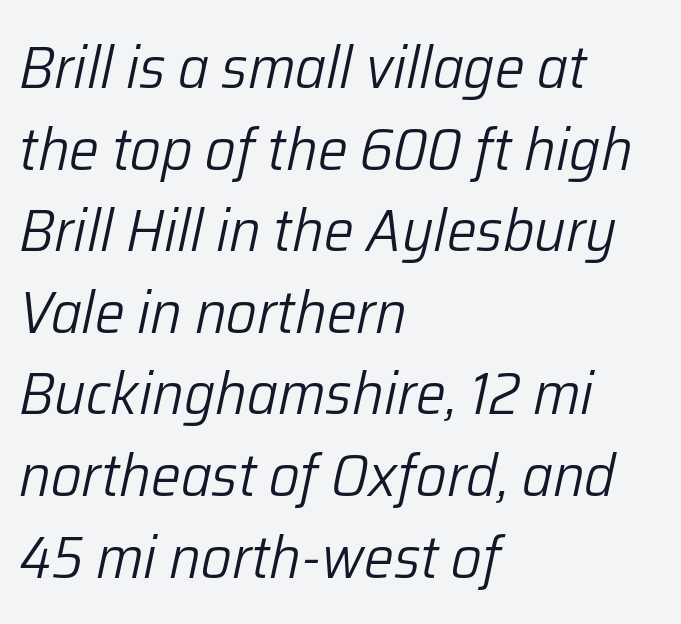
Q: Is the text bold? A: No.
Q: Is the text italic (slanted)? A: Yes, it leans right by about 12 degrees.
Q: Is the text underlined? A: No.
Q: How is the paragraph aligned? A: Left-aligned.
Q: Is the spacing between letters normal or unusually wide? A: Normal.
Q: Is the spacing between lines tight, normal or loose? A: Normal.
Q: Width (condensed, normal, or wide)? A: Normal.
Q: Stroke contrast? A: Low.
Q: x-height? A: Medium.
Q: Monospaced? A: No.
